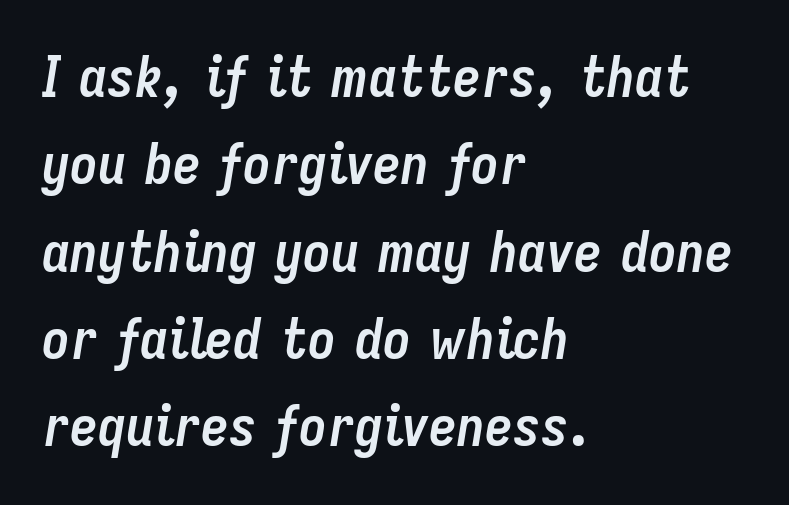
One-word summary of the alignment: left. Summary of vertical rhythm: regular, with standard interline spacing. Is the type slanted? Yes — the strokes lean at a clear angle. The rendering uses a bold face; every stroke is thick and dark. This rendering features lettering with no underline. Is this a fixed-width face? No — the glyphs have proportional, varying widths.
